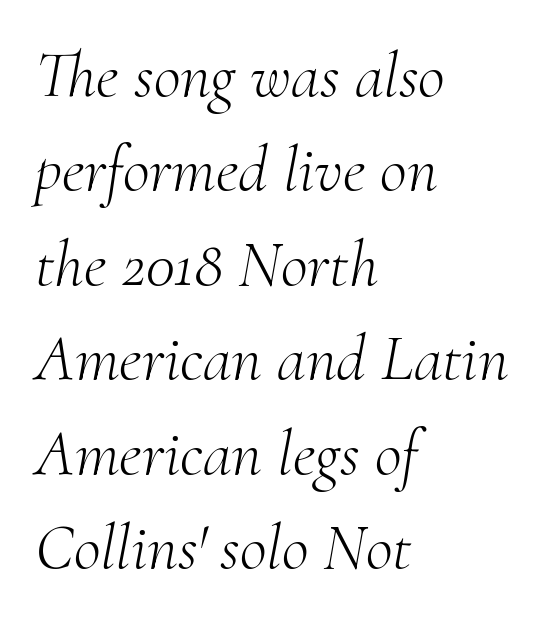
Q: Is the text bold? A: No.
Q: Is the text italic (slanted)? A: Yes, it leans right by about 10 degrees.
Q: Is the typeface a serif or a sans-serif typeface? A: Serif.
Q: Is the text underlined? A: No.
Q: How is the paragraph aligned? A: Left-aligned.
Q: Is the spacing between letters normal or unusually wide? A: Normal.
Q: Is the spacing between lines tight, normal or loose? A: Normal.
Q: Width (condensed, normal, or wide)? A: Normal.
Q: Stroke contrast? A: Medium.
Q: x-height? A: Small.
Q: Monospaced? A: No.
